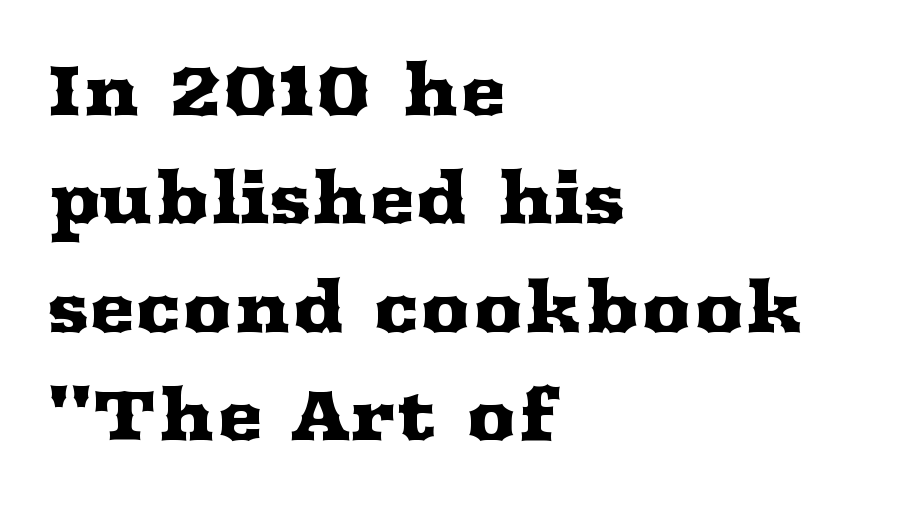
The strip under each line holds only bare page. Vertical strokes here are truly vertical. Default kerning and tracking; the words read as compact shapes. In CSS terms this would be text-align: left. Looks like regular typesetting: each glyph gets only the width it needs.
